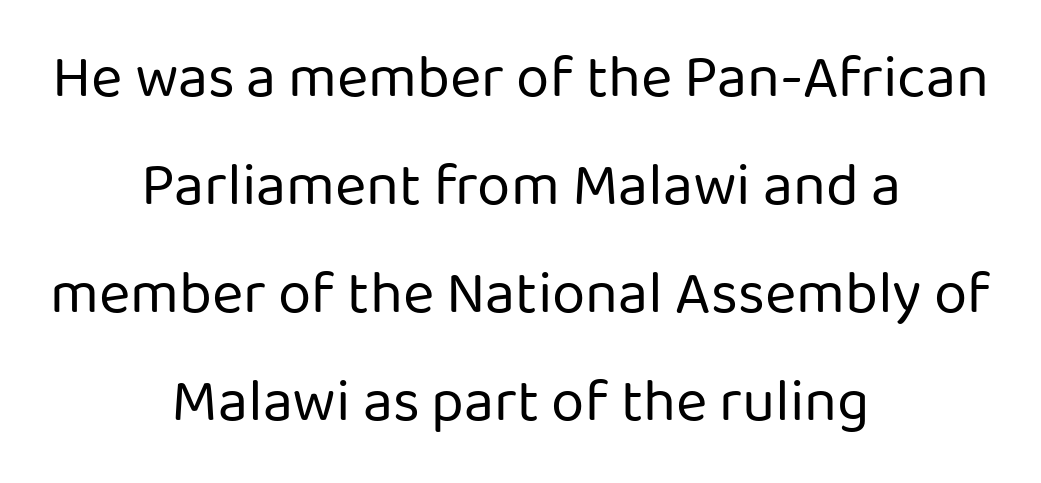
The image shows 60 px regular-weight sans-serif type, upright; set centered, line spacing 1.8x, normal letter spacing, not underlined; low stroke contrast and a medium x-height.
